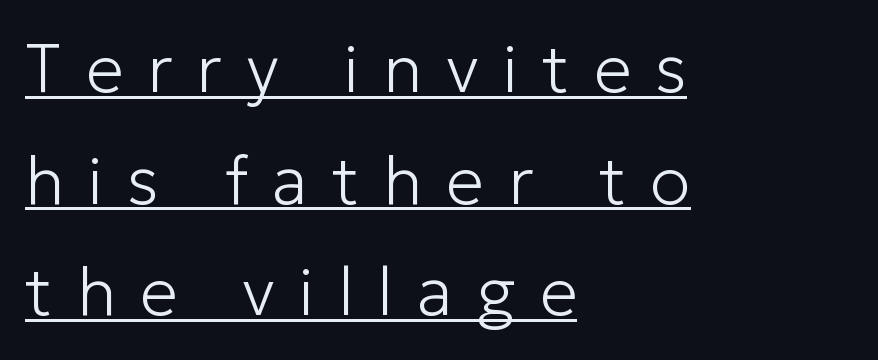
The image shows 68 px light sans-serif type, upright; set left-aligned, normal line spacing (1.64x), unusually wide letter spacing (+0.35 em), underlined; low stroke contrast and a medium x-height.
